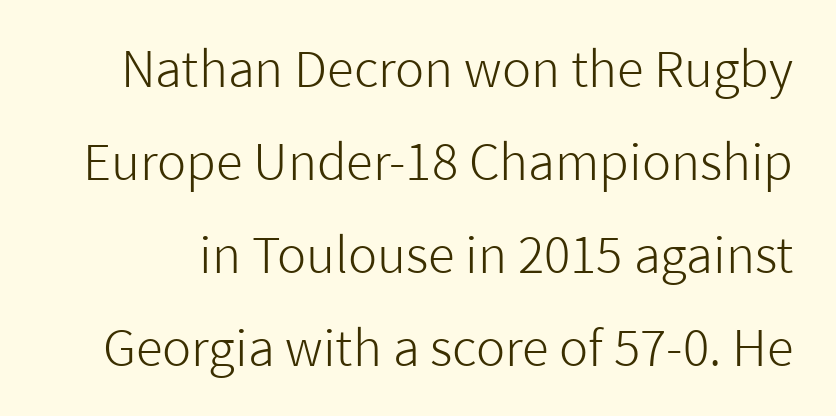
Q: Is the text bold? A: No.
Q: Is the text italic (slanted)? A: No, it is upright.
Q: Is the typeface a serif or a sans-serif typeface? A: Sans-serif.
Q: Is the text underlined? A: No.
Q: Is the spacing between letters normal or unusually wide? A: Normal.
Q: Is the spacing between lines tight, normal or loose? A: Loose.
Q: Width (condensed, normal, or wide)? A: Normal.
Q: Stroke contrast? A: Low.
Q: x-height? A: Medium.
Q: Monospaced? A: No.
